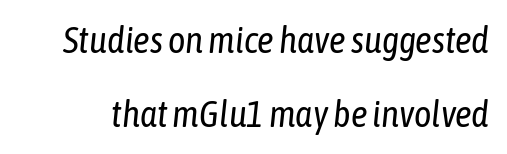
Q: Is the text bold? A: No.
Q: Is the text italic (slanted)? A: Yes, it leans right by about 6 degrees.
Q: Is the text underlined? A: No.
Q: Is the spacing between letters normal or unusually wide? A: Normal.
Q: Is the spacing between lines tight, normal or loose? A: Loose.
Q: Width (condensed, normal, or wide)? A: Condensed.
Q: Stroke contrast? A: Low.
Q: x-height? A: Medium.
Q: Monospaced? A: No.
